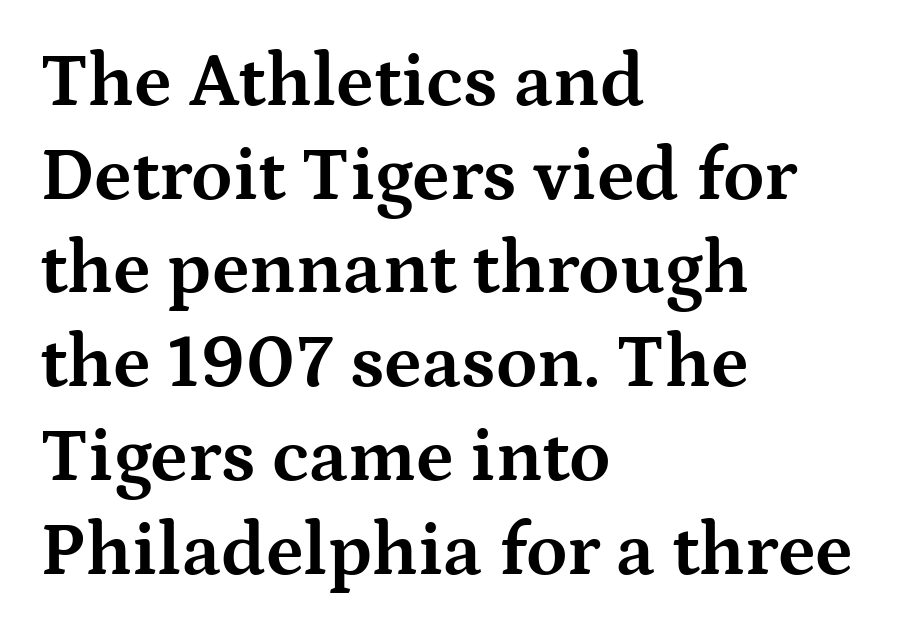
The ragged edge is on the right, which tells us the setting is flush left. Ordinary non-slanted type is in use. Short note: letters normally spaced. The letters are bold, with thick, heavy strokes.
